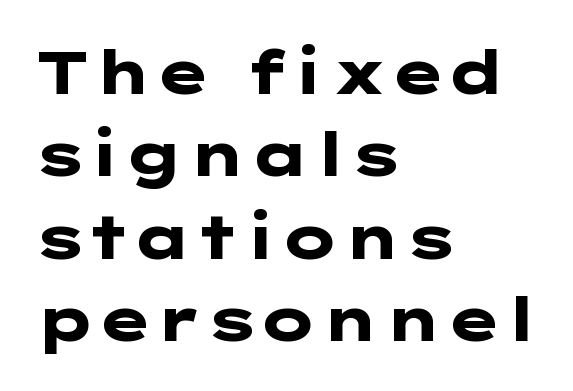
{"serif": "no", "italic": "no", "bold": "yes", "weight": "heavy", "width": "wide", "stroke_contrast": "low", "x_height": "medium", "underline": "no", "align": "left", "line_spacing": "normal", "line_spacing_ratio": 1.35, "letter_spacing": "normal", "letter_spacing_em": 0.0, "glyph_px": 61}
